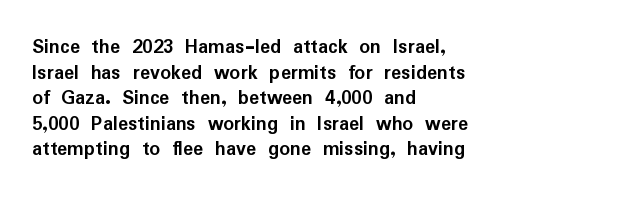
Q: Is the text bold? A: Yes.
Q: Is the text italic (slanted)? A: No, it is upright.
Q: Is the text underlined? A: No.
Q: How is the paragraph aligned? A: Left-aligned.
Q: Is the spacing between letters normal or unusually wide? A: Normal.
